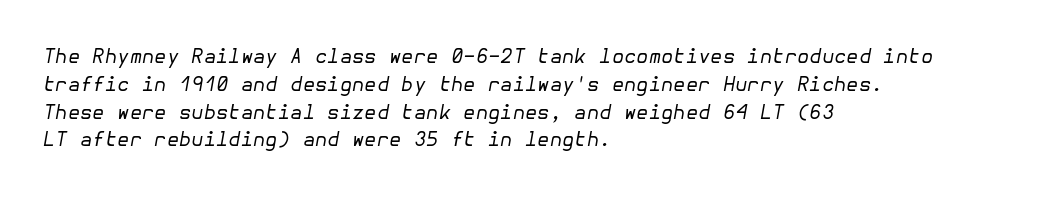
Q: Is the text bold? A: No.
Q: Is the text italic (slanted)? A: Yes, it leans right by about 10 degrees.
Q: Is the text underlined? A: No.
Q: How is the paragraph aligned? A: Left-aligned.
Q: Is the spacing between letters normal or unusually wide? A: Normal.
Q: Is the spacing between lines tight, normal or loose? A: Normal.
